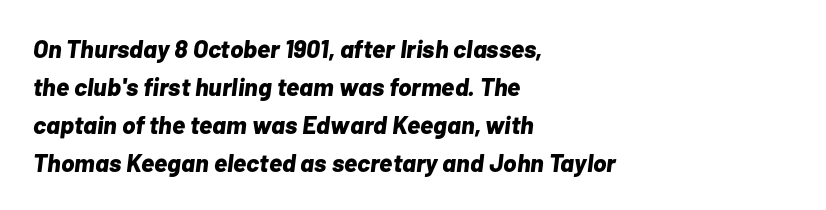
Q: Is the text bold? A: Yes.
Q: Is the text italic (slanted)? A: Yes, it leans right by about 7 degrees.
Q: Is the text underlined? A: No.
Q: How is the paragraph aligned? A: Left-aligned.
Q: Is the spacing between letters normal or unusually wide? A: Normal.
Q: Is the spacing between lines tight, normal or loose? A: Normal.
